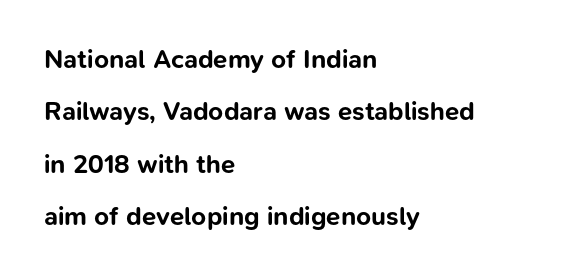
Q: Is the text bold? A: Yes.
Q: Is the text italic (slanted)? A: No, it is upright.
Q: Is the text underlined? A: No.
Q: How is the paragraph aligned? A: Left-aligned.
Q: Is the spacing between letters normal or unusually wide? A: Normal.
Q: Is the spacing between lines tight, normal or loose? A: Loose.
